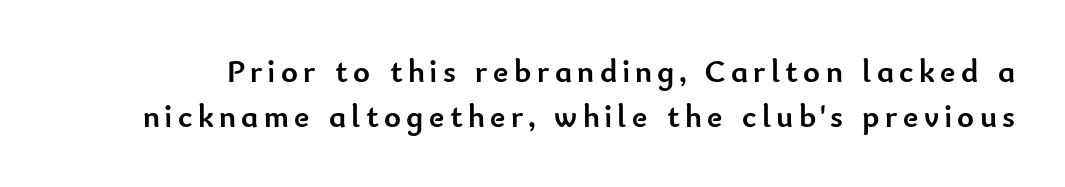
Q: Is the text bold? A: Yes.
Q: Is the text italic (slanted)? A: No, it is upright.
Q: Is the typeface a serif or a sans-serif typeface? A: Sans-serif.
Q: Is the text underlined? A: No.
Q: Is the spacing between lines tight, normal or loose? A: Normal.
Q: Width (condensed, normal, or wide)? A: Normal.
Q: Stroke contrast? A: Low.
Q: x-height? A: Small.
Q: Monospaced? A: No.
